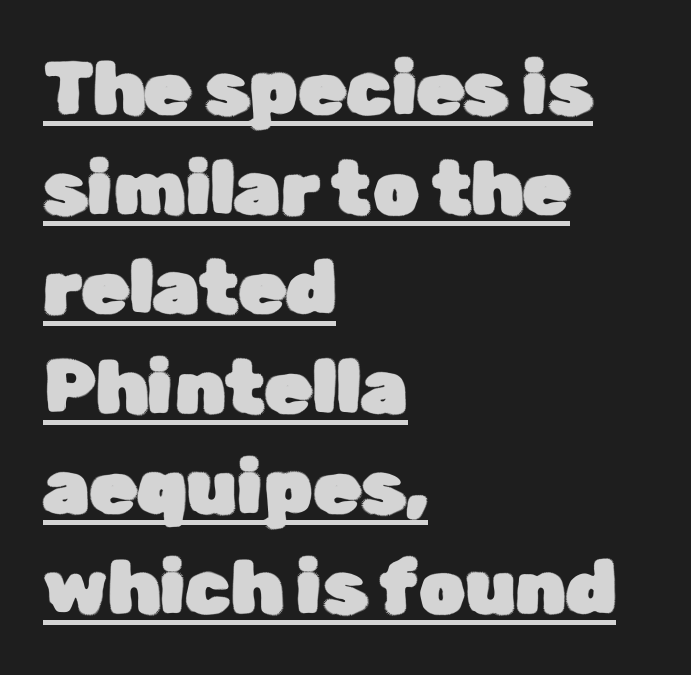
{"serif": "no", "italic": "no", "width": "normal", "stroke_contrast": "low", "x_height": "medium", "monospaced": "no", "underline": "yes", "align": "left", "line_spacing": "normal", "line_spacing_ratio": 1.33, "letter_spacing": "normal", "letter_spacing_em": 0.0, "glyph_px": 75}
